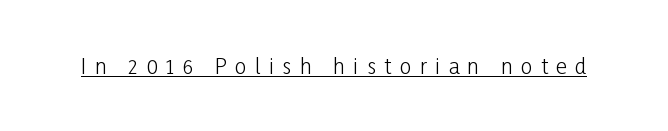
The image shows 21 px text type, upright; set unusually wide letter spacing (+0.4 em), underlined.
